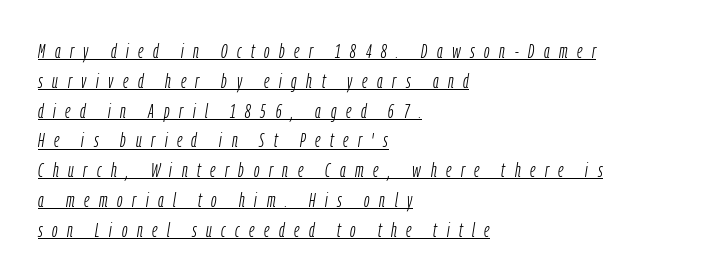
Regarding leading, the lines here are spaced in the standard way. The letters are spread apart with noticeably loose tracking. Where is the straight margin? On the left. No extra ink here — the face is not bold. The specimen reads as italic at a glance. You can see a thin bar hugging the bottom of the glyphs.
